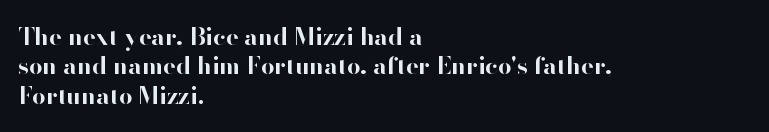
Check the space under the baseline: it is left empty. Words appear dense and cohesive because spacing is normal. Summary of weight: heavy, a full bold. Caption: multi-line text, flush left, ragged right.
